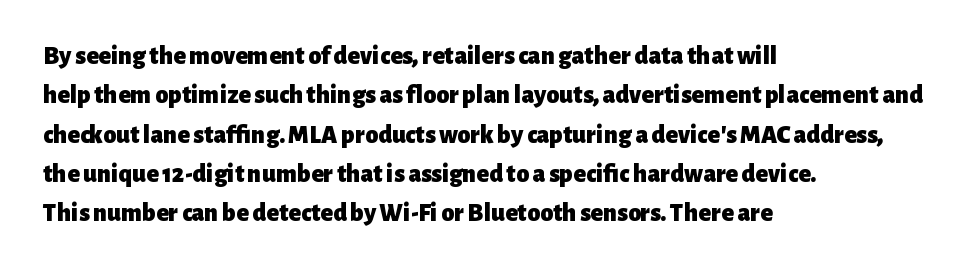
{"italic": "no", "bold": "yes", "underline": "no", "align": "left", "line_spacing": "normal", "line_spacing_ratio": 1.51, "letter_spacing": "normal", "letter_spacing_em": 0.0, "glyph_px": 26}
